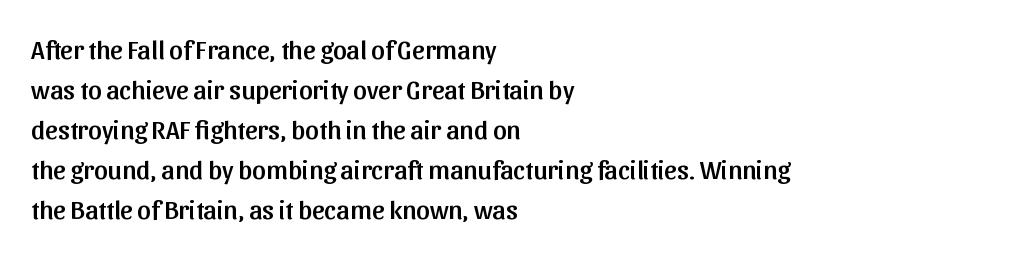
The image shows 27 px text type, upright; set left-aligned, normal line spacing (1.48x), normal letter spacing, not underlined.
